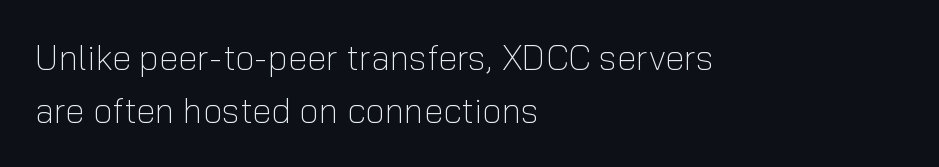
Italic: no, the glyphs are upright roman. Weight: in the light-to-regular range. Beneath every word, the page is bare. Default kerning and tracking; the words read as compact shapes. Compared with a centered layout, this one pins lines to the left instead.
